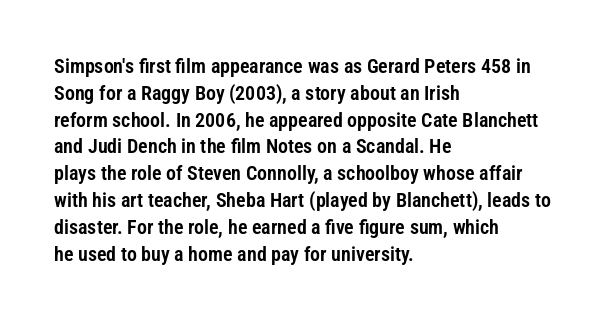
The vertical gap from one line to the next is medium. The letters sit at their default tracking, neither squeezed nor spread. A student would call this left alignment; a typographer would say flush left, rag right. Does the lettering tilt? It doesn't — this is upright.
